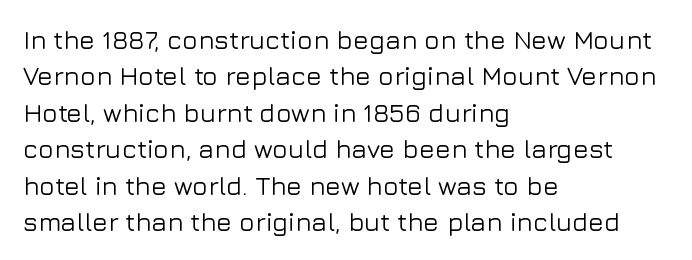
Each line starts at the same left margin while the right side varies. There is no visible air inserted between adjacent glyphs. Baseline-to-baseline distance is the conventional proportion of letter height. No italicization has been applied; the sample stays upright.
